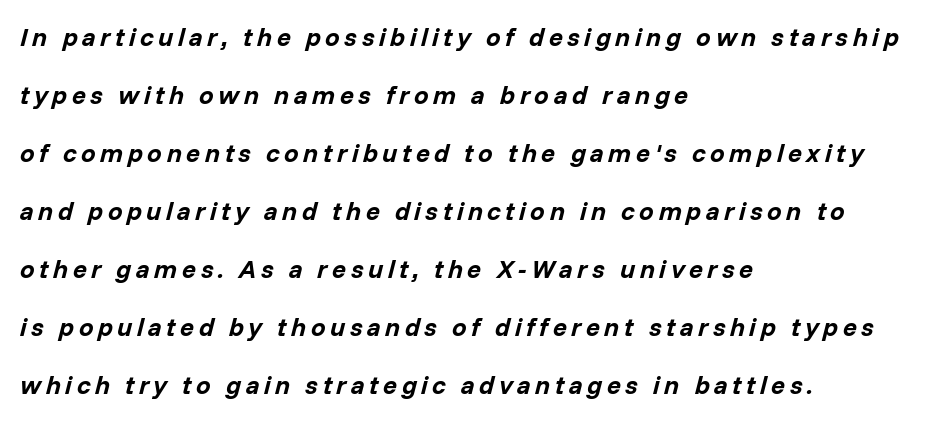
{"italic": "yes", "lean": "right", "slant_degrees": 14, "bold": "yes", "underline": "no", "align": "left", "line_spacing": "loose", "line_spacing_ratio": 2.23, "glyph_px": 26}
